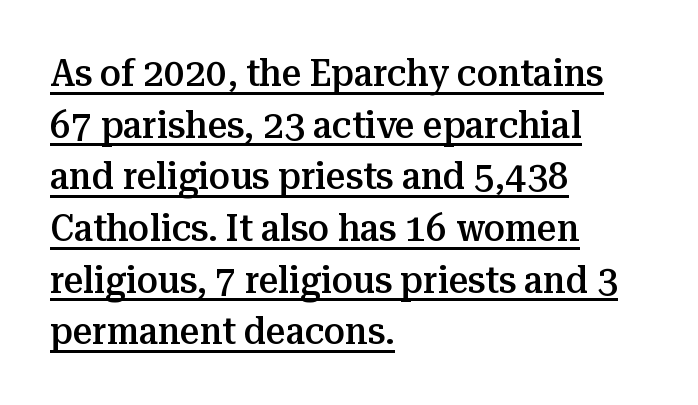
Q: Is the text bold? A: Semi-bold.
Q: Is the text italic (slanted)? A: No, it is upright.
Q: Is the typeface a serif or a sans-serif typeface? A: Serif.
Q: Is the text underlined? A: Yes.
Q: How is the paragraph aligned? A: Left-aligned.
Q: Is the spacing between letters normal or unusually wide? A: Normal.
Q: Is the spacing between lines tight, normal or loose? A: Normal.
Q: Width (condensed, normal, or wide)? A: Normal.
Q: Stroke contrast? A: Medium.
Q: x-height? A: Medium.
Q: Monospaced? A: No.
